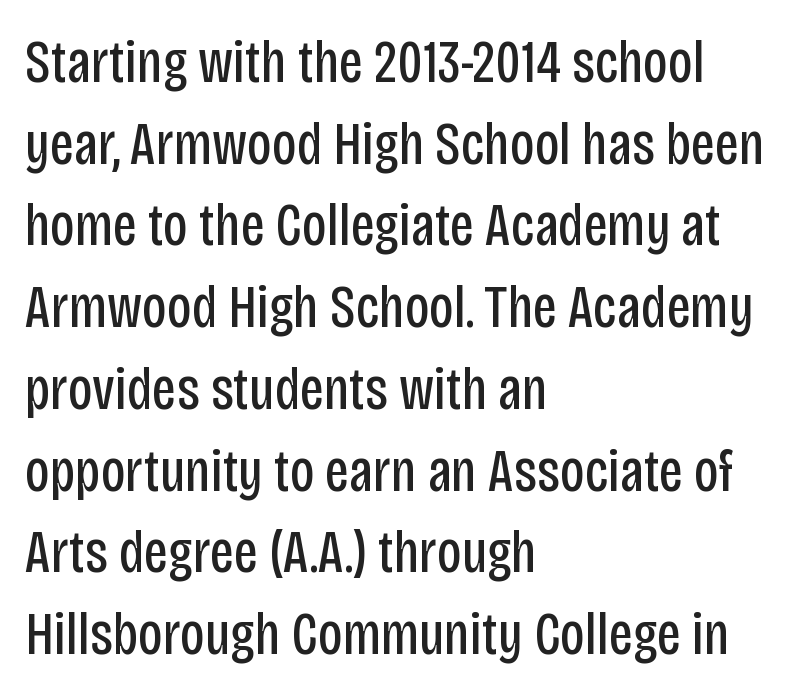
{"serif": "no", "italic": "no", "bold": "no", "weight": "regular", "width": "condensed", "stroke_contrast": "low", "x_height": "large", "monospaced": "no", "underline": "no", "align": "left", "line_spacing": "normal", "line_spacing_ratio": 1.34, "letter_spacing": "normal", "letter_spacing_em": 0.0, "glyph_px": 61}
